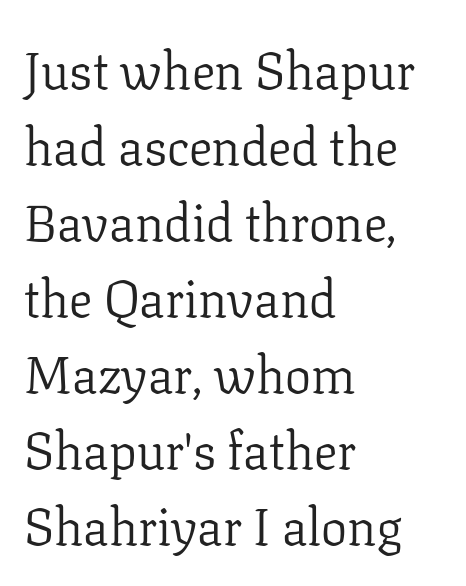
Q: Is the text bold? A: No.
Q: Is the text italic (slanted)? A: No, it is upright.
Q: Is the typeface a serif or a sans-serif typeface? A: Serif.
Q: Is the text underlined? A: No.
Q: How is the paragraph aligned? A: Left-aligned.
Q: Is the spacing between letters normal or unusually wide? A: Normal.
Q: Is the spacing between lines tight, normal or loose? A: Normal.
Q: Width (condensed, normal, or wide)? A: Normal.
Q: Stroke contrast? A: Low.
Q: x-height? A: Medium.
Q: Monospaced? A: No.
